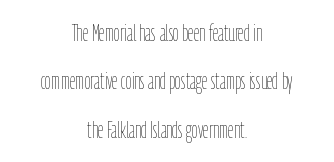
Q: Is the text bold? A: No.
Q: Is the text italic (slanted)? A: No, it is upright.
Q: Is the text underlined? A: No.
Q: How is the paragraph aligned? A: Centered.
Q: Is the spacing between letters normal or unusually wide? A: Normal.
Q: Is the spacing between lines tight, normal or loose? A: Loose.
